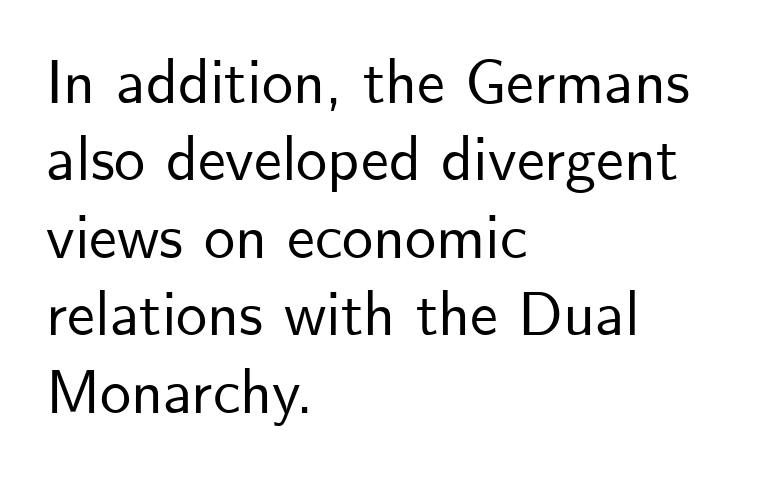
Q: Is the text italic (slanted)? A: No, it is upright.
Q: Is the typeface a serif or a sans-serif typeface? A: Sans-serif.
Q: Is the text underlined? A: No.
Q: How is the paragraph aligned? A: Left-aligned.
Q: Is the spacing between letters normal or unusually wide? A: Normal.
Q: Is the spacing between lines tight, normal or loose? A: Normal.
Q: Width (condensed, normal, or wide)? A: Normal.
Q: Stroke contrast? A: Low.
Q: x-height? A: Small.
Q: Monospaced? A: No.
